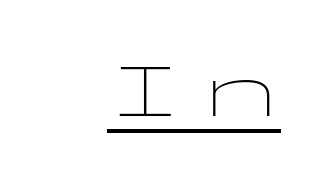
The image shows 78 px thin, wide sans-serif type, upright, monospaced; set right-aligned, unusually wide letter spacing (+0.21 em), underlined; low stroke contrast and a medium x-height.
